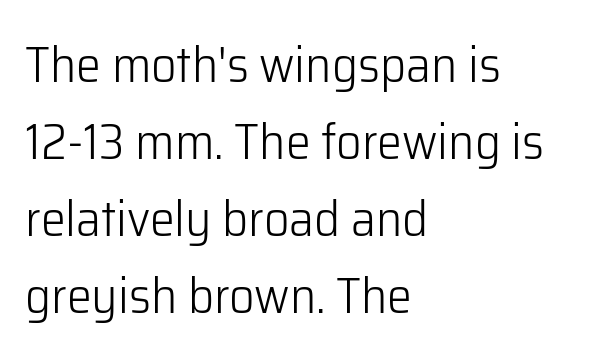
Q: Is the text bold? A: No.
Q: Is the text italic (slanted)? A: No, it is upright.
Q: Is the typeface a serif or a sans-serif typeface? A: Sans-serif.
Q: Is the text underlined? A: No.
Q: How is the paragraph aligned? A: Left-aligned.
Q: Is the spacing between letters normal or unusually wide? A: Normal.
Q: Is the spacing between lines tight, normal or loose? A: Normal.
Q: Width (condensed, normal, or wide)? A: Normal.
Q: Stroke contrast? A: Low.
Q: x-height? A: Medium.
Q: Monospaced? A: No.
